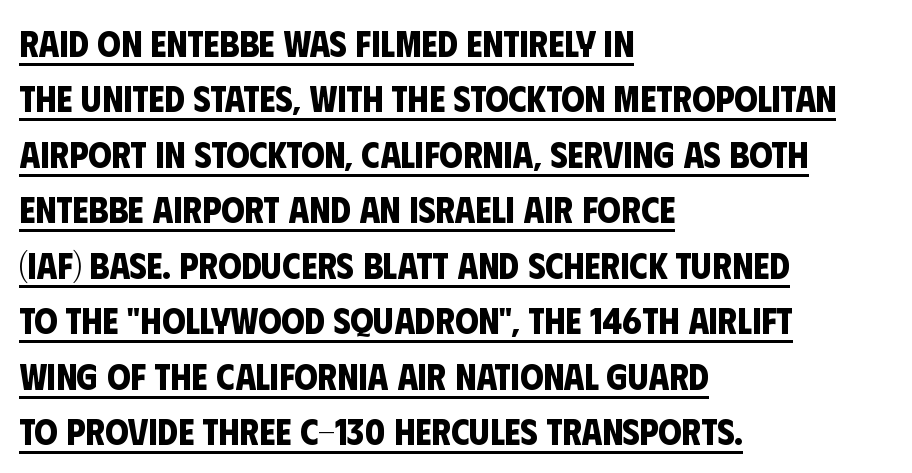
{"serif": "no", "bold": "yes", "weight": "bold", "width": "condensed", "stroke_contrast": "low", "x_height": "large", "monospaced": "no", "underline": "yes", "align": "left", "line_spacing": "normal", "line_spacing_ratio": 1.5, "letter_spacing": "normal", "letter_spacing_em": 0.0, "glyph_px": 37}
